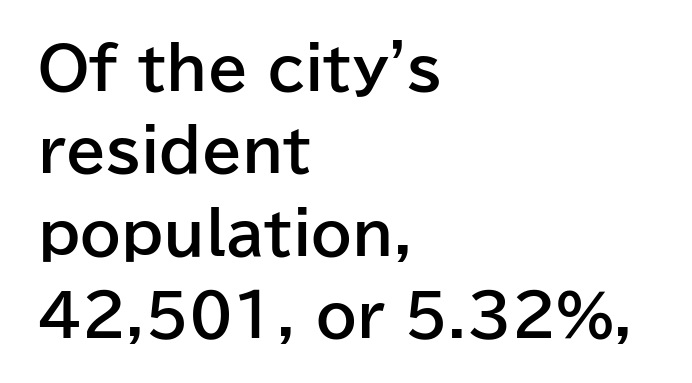
{"serif": "no", "italic": "no", "bold": "yes", "weight": "bold", "width": "normal", "stroke_contrast": "low", "x_height": "medium", "monospaced": "no", "underline": "no", "align": "left", "line_spacing": "normal", "line_spacing_ratio": 1.42, "letter_spacing": "normal", "letter_spacing_em": 0.0, "glyph_px": 58}
